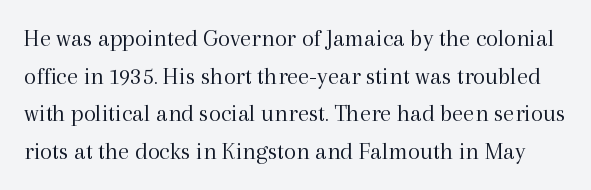
The image shows 25 px text type, upright; set normal line spacing (1.51x), normal letter spacing, not underlined.
